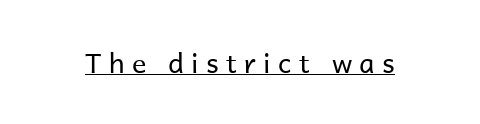
Q: Is the text bold? A: No.
Q: Is the text italic (slanted)? A: No, it is upright.
Q: Is the text underlined? A: Yes.
Q: Is the spacing between letters normal or unusually wide? A: Unusually wide.
